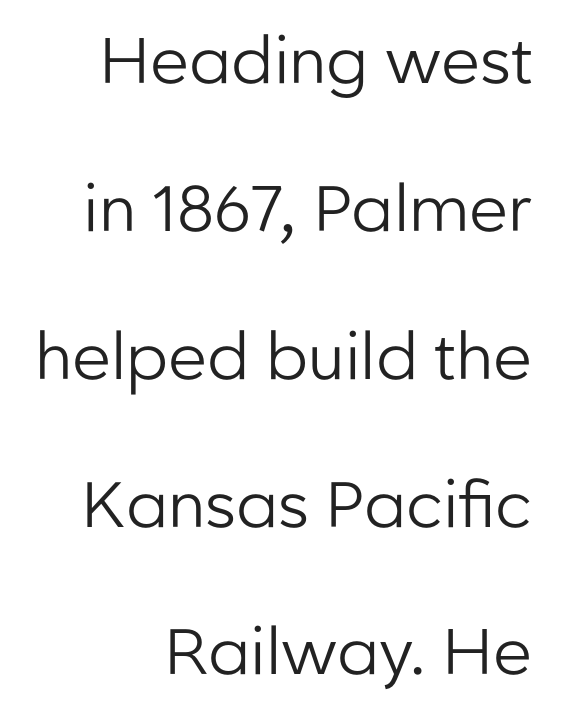
Q: Is the text bold? A: No.
Q: Is the text italic (slanted)? A: No, it is upright.
Q: Is the typeface a serif or a sans-serif typeface? A: Sans-serif.
Q: Is the text underlined? A: No.
Q: How is the paragraph aligned? A: Right-aligned.
Q: Is the spacing between letters normal or unusually wide? A: Normal.
Q: Is the spacing between lines tight, normal or loose? A: Loose.
Q: Width (condensed, normal, or wide)? A: Normal.
Q: Stroke contrast? A: Low.
Q: x-height? A: Medium.
Q: Monospaced? A: No.
